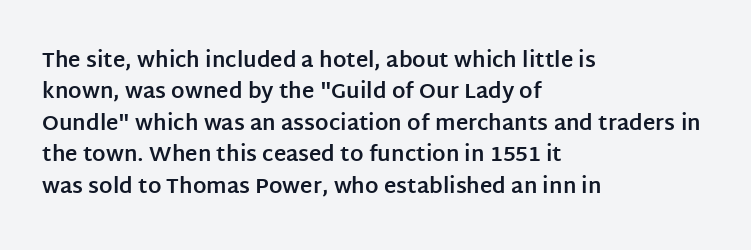
Q: Is the text bold? A: Yes.
Q: Is the text italic (slanted)? A: No, it is upright.
Q: Is the text underlined? A: No.
Q: How is the paragraph aligned? A: Left-aligned.
Q: Is the spacing between letters normal or unusually wide? A: Normal.
Q: Is the spacing between lines tight, normal or loose? A: Normal.
